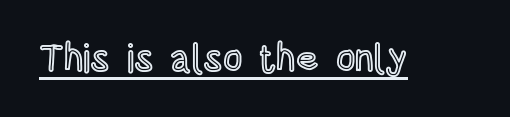
{"italic": "no", "width": "condensed", "x_height": "large", "monospaced": "no", "underline": "yes", "letter_spacing": "normal", "letter_spacing_em": 0.0, "glyph_px": 38}
